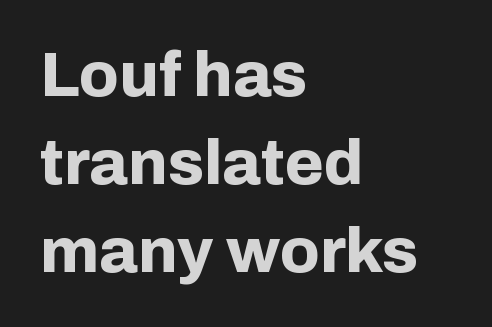
Ordinary non-slanted type is in use. Successive baselines arrive at the customary interval. This sample uses plain, unmodified letter spacing. Weight check: bold — yes, fully. This sample has the flowing, uneven cadence of proportional lettering.
